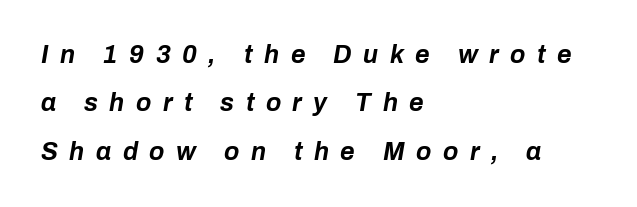
The image shows 25 px bold type, italic (leaning right); set left-aligned, loose line spacing (1.94x), unusually wide letter spacing (+0.46 em), not underlined.
